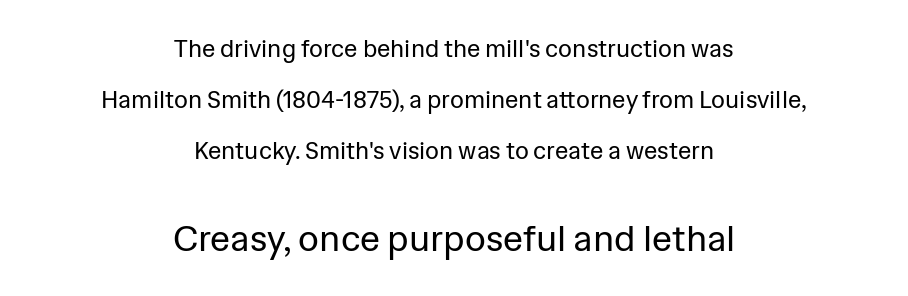
{"serif": "no", "italic": "no", "bold": "no", "weight": "regular", "width": "normal", "stroke_contrast": "low", "x_height": "medium", "monospaced": "no", "underline": "no", "align": "center", "line_spacing": "loose", "line_spacing_ratio": 2.13, "letter_spacing": "normal", "letter_spacing_em": 0.0, "larger_block": "second", "size_ratio": 1.5, "glyph_px": 36}
